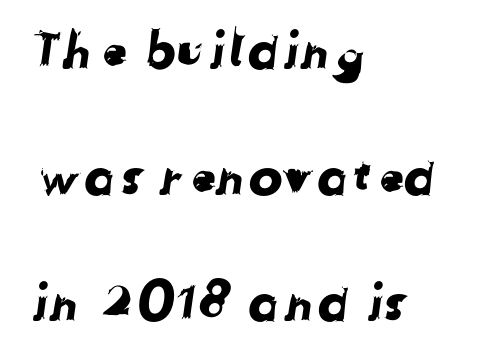
Q: Is the typeface a serif or a sans-serif typeface? A: Sans-serif.
Q: Is the text underlined? A: No.
Q: How is the paragraph aligned? A: Left-aligned.
Q: Is the spacing between letters normal or unusually wide? A: Normal.
Q: Is the spacing between lines tight, normal or loose? A: Loose.
Q: Width (condensed, normal, or wide)? A: Normal.
Q: Stroke contrast? A: Low.
Q: x-height? A: Medium.
Q: Monospaced? A: No.
